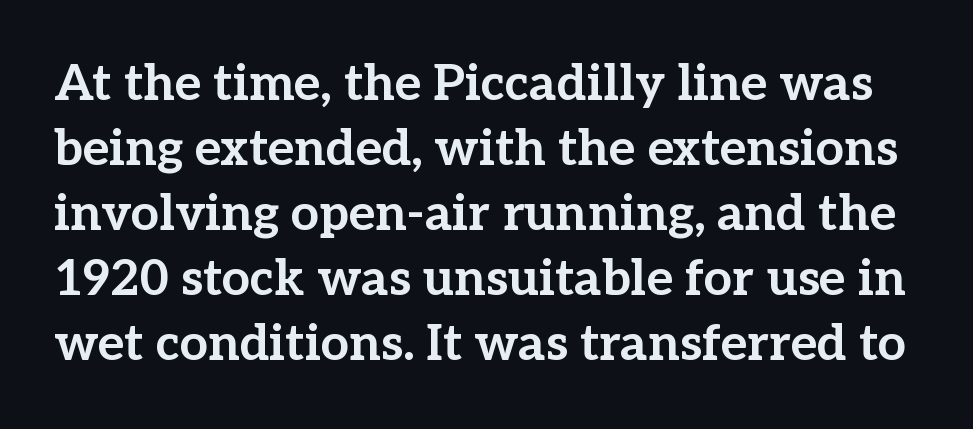
Q: Is the text bold? A: Yes.
Q: Is the text italic (slanted)? A: No, it is upright.
Q: Is the typeface a serif or a sans-serif typeface? A: Serif.
Q: Is the text underlined? A: No.
Q: Is the spacing between letters normal or unusually wide? A: Normal.
Q: Is the spacing between lines tight, normal or loose? A: Normal.
Q: Width (condensed, normal, or wide)? A: Normal.
Q: Stroke contrast? A: Low.
Q: x-height? A: Medium.
Q: Monospaced? A: No.
